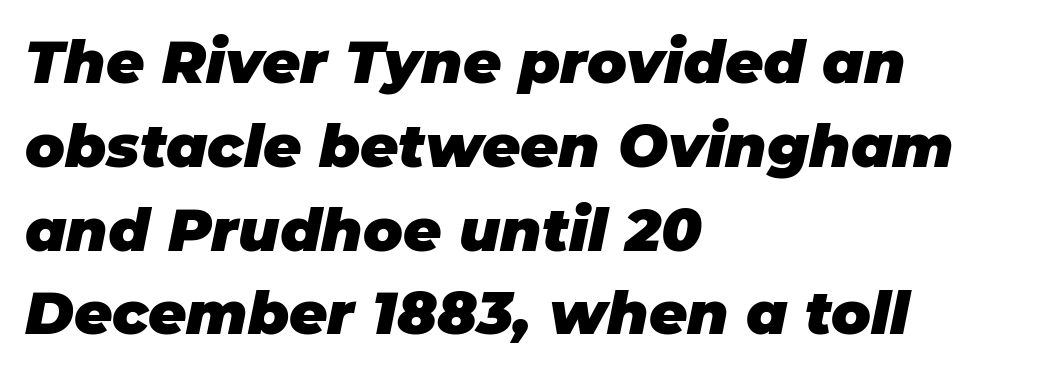
{"italic": "yes", "lean": "right", "slant_degrees": 11, "bold": "yes", "weight": "heavy", "width": "normal", "stroke_contrast": "low", "x_height": "large", "monospaced": "no", "underline": "no", "align": "left", "line_spacing": "normal", "line_spacing_ratio": 1.42, "letter_spacing": "normal", "letter_spacing_em": 0.0, "glyph_px": 59}
